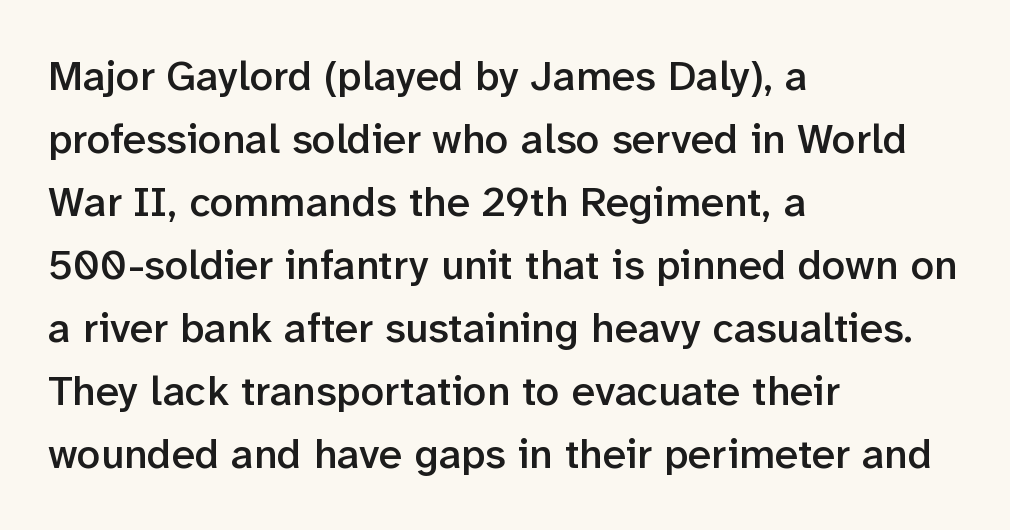
The image shows 42 px semibold sans-serif type, upright; set left-aligned, normal line spacing (1.5x), normal letter spacing, not underlined; low stroke contrast and a medium x-height.
